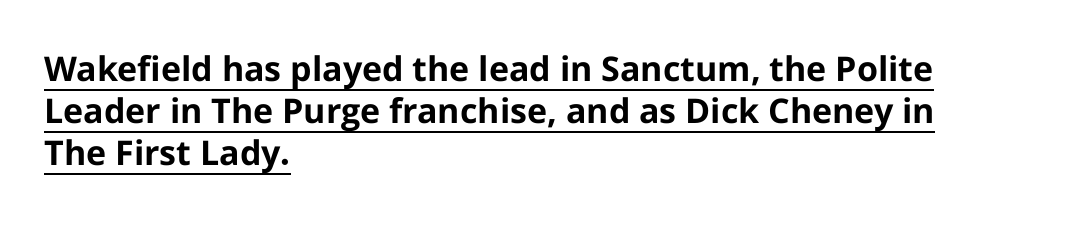
The image shows 34 px bold sans-serif type, upright; set left-aligned, line spacing 1.24x, normal letter spacing, underlined; low stroke contrast and a medium x-height.
